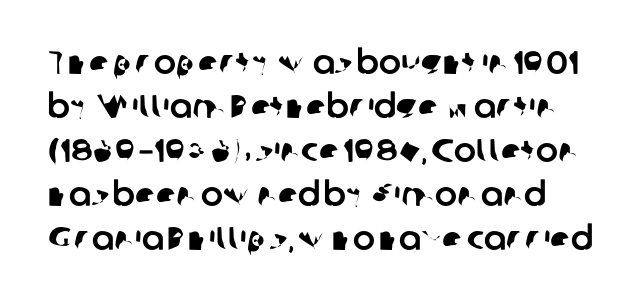
Varying glyph widths throughout — classic text-font behaviour. Honestly, the row spacing looks completely unremarkable. Classification — sans serif. Between one letter and the next there's only the usual sliver of space. A bare baseline throughout the passage.
